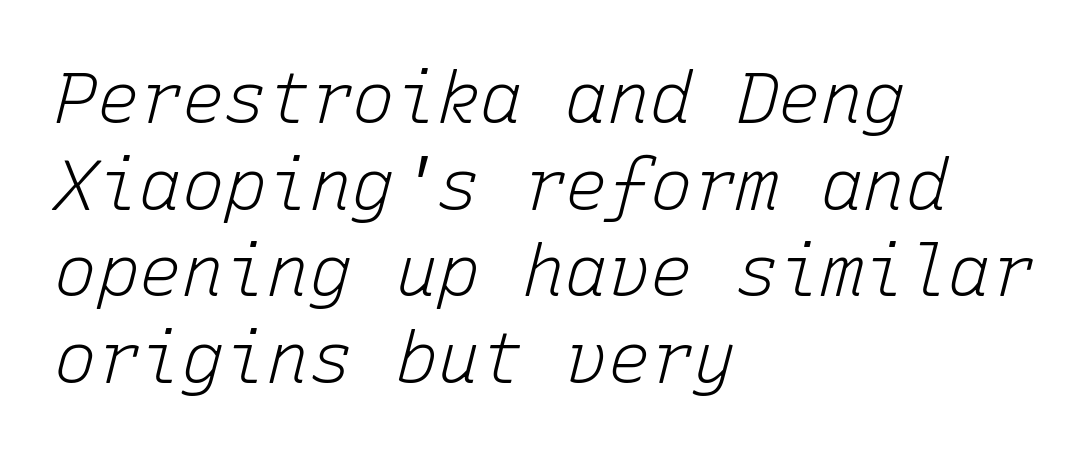
{"italic": "yes", "lean": "right", "slant_degrees": 15, "bold": "no", "weight": "light", "width": "normal", "stroke_contrast": "low", "x_height": "medium", "monospaced": "yes", "underline": "no", "align": "left", "line_spacing_ratio": 1.22, "letter_spacing": "normal", "letter_spacing_em": 0.0, "glyph_px": 71}
